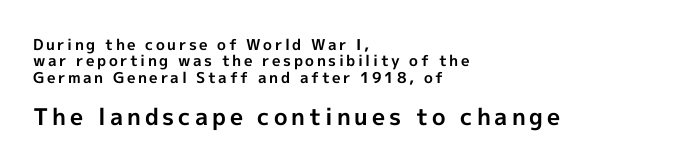
{"italic": "no", "bold": "yes", "underline": "no", "align": "left", "line_spacing": "tight", "line_spacing_ratio": 1.09, "larger_block": "second", "size_ratio": 1.53, "glyph_px": 23}
